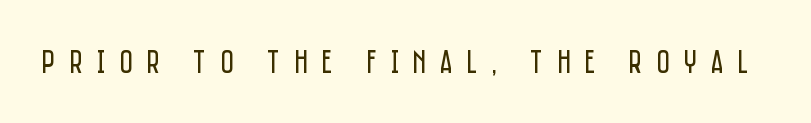
Q: Is the text bold? A: No.
Q: Is the text italic (slanted)? A: No, it is upright.
Q: Is the typeface a serif or a sans-serif typeface? A: Sans-serif.
Q: Is the text underlined? A: No.
Q: Is the spacing between letters normal or unusually wide? A: Unusually wide.
Q: Width (condensed, normal, or wide)? A: Condensed.
Q: Stroke contrast? A: Low.
Q: x-height? A: Large.
Q: Monospaced? A: No.
